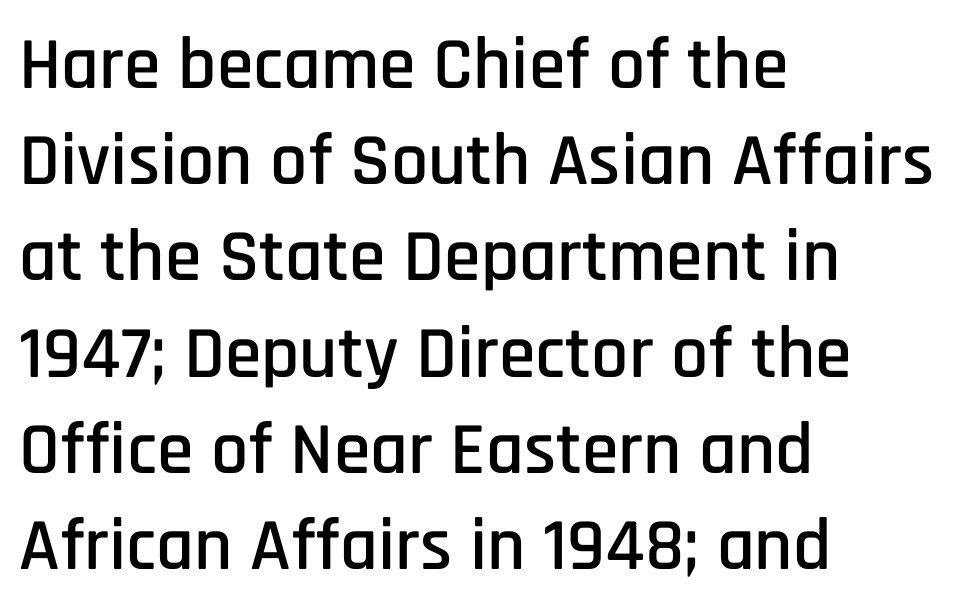
The image shows 74 px condensed sans-serif type, upright; set left-aligned, normal line spacing (1.3x), normal letter spacing, not underlined; low stroke contrast and a large x-height.
